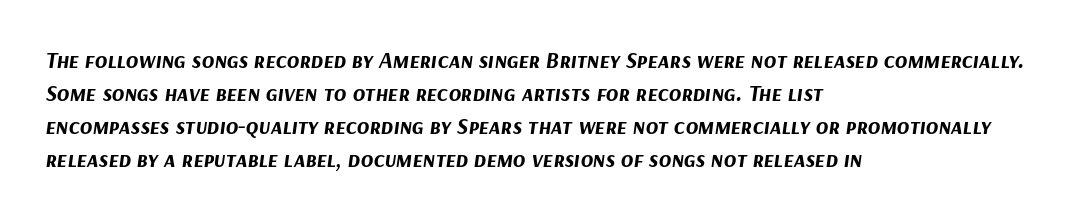
Typographic density is high because the face is bold. The typesetter chose a ragged-right arrangement here. Designer's note — italics engaged. Glyph-to-glyph distance matches everyday printed text.
